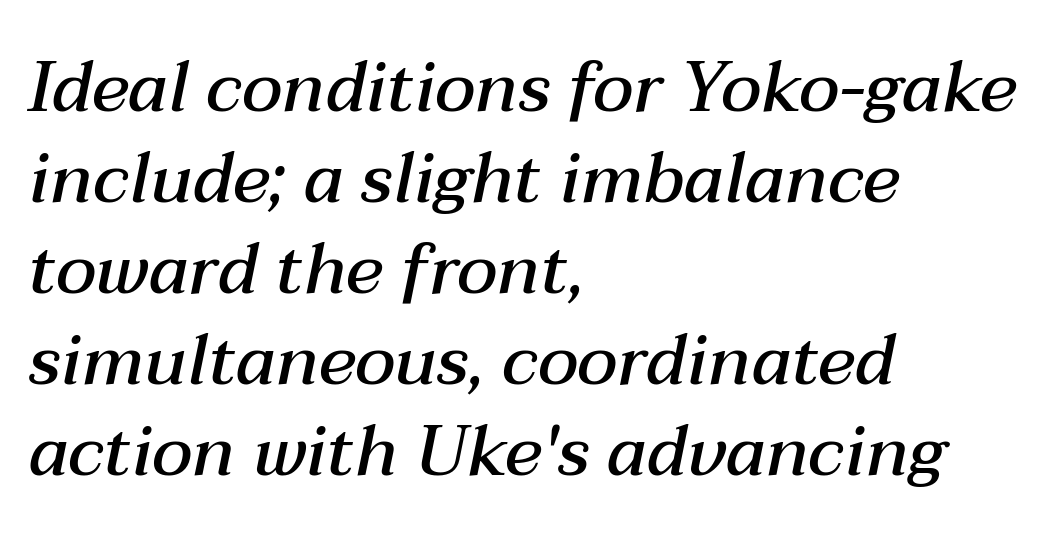
The image shows 70 px semibold type, italic (leaning right); set left-aligned, normal line spacing (1.3x), normal letter spacing, not underlined; medium stroke contrast and a medium x-height.
